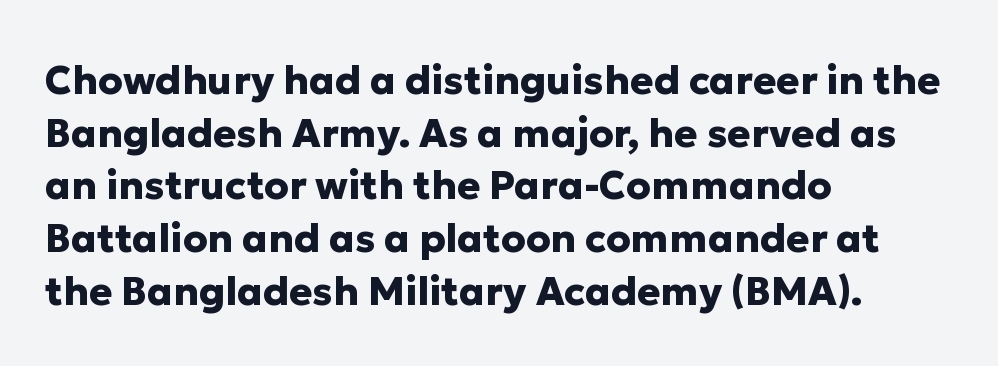
To sum up the face: it is a sans, with no serifs. Here the designer chose a conventional face with non-uniform glyph widths. Typographic density is high because the face is bold. Vertically, the passage feels balanced, rows spaced as you'd expect. Is the letter spacing exaggerated? No — it looks like the ordinary default.
